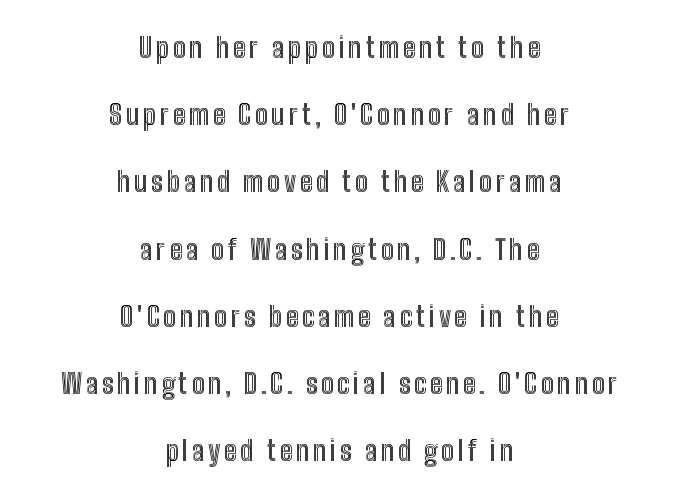
Loosely led — the rows are spread out. Lines of text with bare space underneath. Every row of glyphs is offset so its center matches the block's center. You can tell it's not italic because the verticals are truly vertical.
